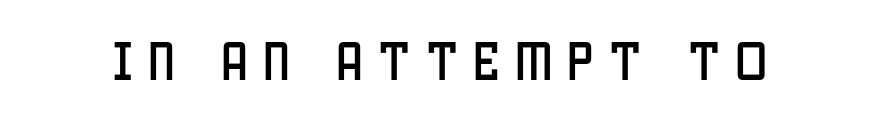
Q: Is the text italic (slanted)? A: No, it is upright.
Q: Is the typeface a serif or a sans-serif typeface? A: Sans-serif.
Q: Is the text underlined? A: No.
Q: Is the spacing between letters normal or unusually wide? A: Unusually wide.
Q: Width (condensed, normal, or wide)? A: Condensed.
Q: Stroke contrast? A: Low.
Q: x-height? A: Large.
Q: Monospaced? A: No.
